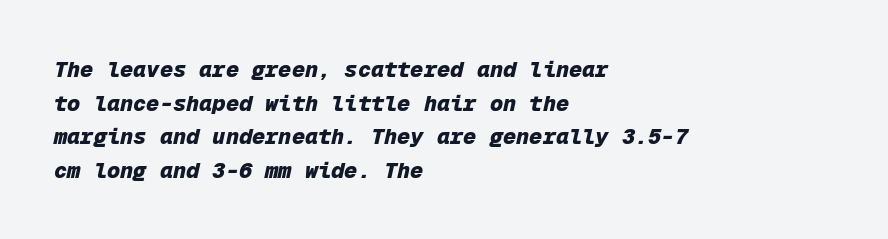
Q: Is the text bold? A: Yes.
Q: Is the text italic (slanted)? A: Yes, it leans right by about 12 degrees.
Q: Is the text underlined? A: No.
Q: How is the paragraph aligned? A: Left-aligned.
Q: Is the spacing between letters normal or unusually wide? A: Normal.
Q: Is the spacing between lines tight, normal or loose? A: Normal.
